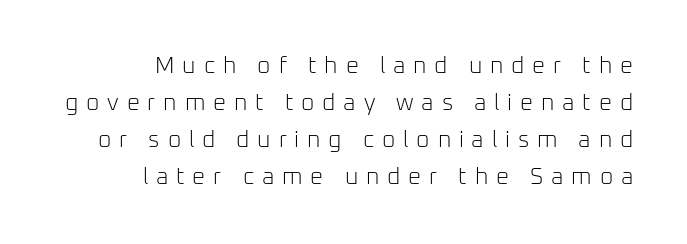
{"italic": "no", "bold": "no", "underline": "no", "align": "right", "line_spacing": "normal", "line_spacing_ratio": 1.61, "letter_spacing": "wide", "letter_spacing_em": 0.34, "glyph_px": 23}
